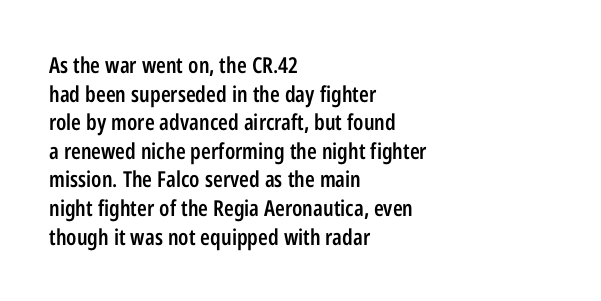
The image shows 22 px text type, upright; set left-aligned, normal line spacing (1.3x), normal letter spacing, not underlined.
